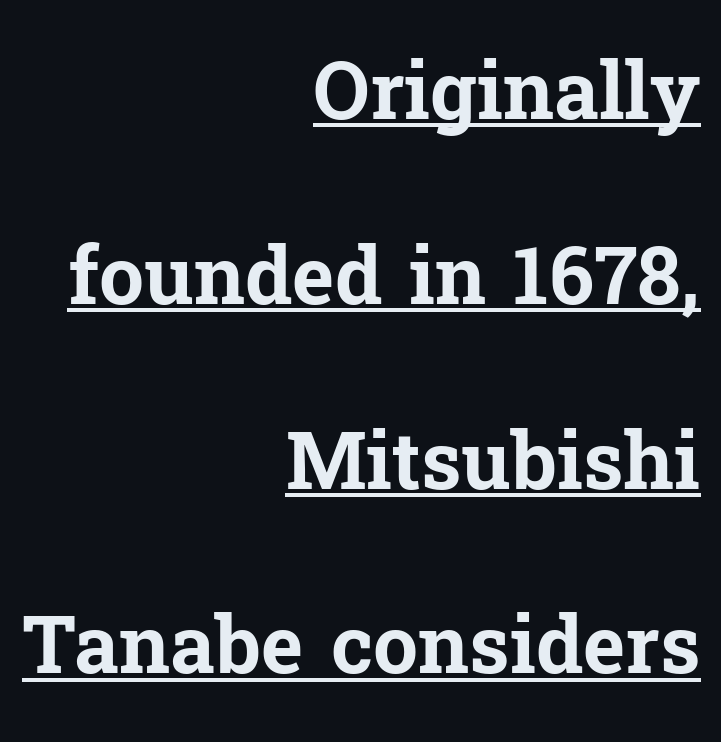
Q: Is the text bold? A: Yes.
Q: Is the text italic (slanted)? A: No, it is upright.
Q: Is the typeface a serif or a sans-serif typeface? A: Serif.
Q: Is the text underlined? A: Yes.
Q: How is the paragraph aligned? A: Right-aligned.
Q: Is the spacing between letters normal or unusually wide? A: Normal.
Q: Is the spacing between lines tight, normal or loose? A: Loose.
Q: Width (condensed, normal, or wide)? A: Normal.
Q: Stroke contrast? A: Low.
Q: x-height? A: Medium.
Q: Monospaced? A: No.
